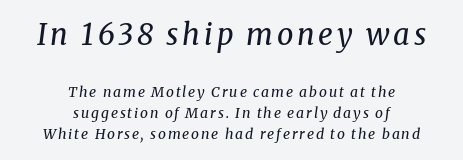
The image shows 29 px regular-weight serif type, italic (leaning right); set centered, normal line spacing (1.51x), not underlined; the first (top) block is 2.07x larger; medium stroke contrast and a medium x-height.
